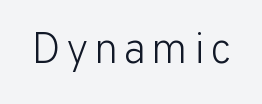
The image shows 44 px light sans-serif type, upright; set not underlined; low stroke contrast and a medium x-height.
